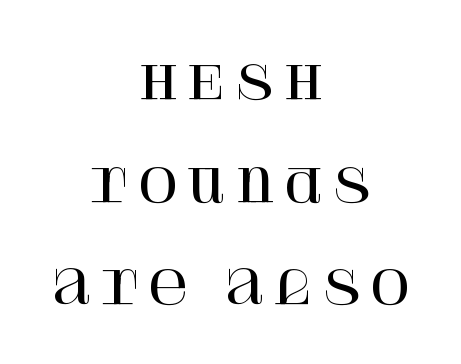
Q: Is the text italic (slanted)? A: No, it is upright.
Q: Is the typeface a serif or a sans-serif typeface? A: Serif.
Q: Is the text underlined? A: No.
Q: How is the paragraph aligned? A: Centered.
Q: Is the spacing between lines tight, normal or loose? A: Loose.
Q: Width (condensed, normal, or wide)? A: Normal.
Q: Stroke contrast? A: High.
Q: x-height? A: Large.
